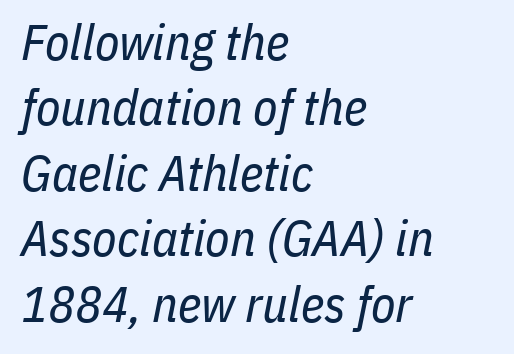
The gaps between neighbouring characters are ordinary and unremarkable. The letters advance in unequal steps, a hallmark of proportional type. Layout note: lines flush left. These lines were composed using italics. The gap between lines stays unmarked. Quick note: interline space is typical.
